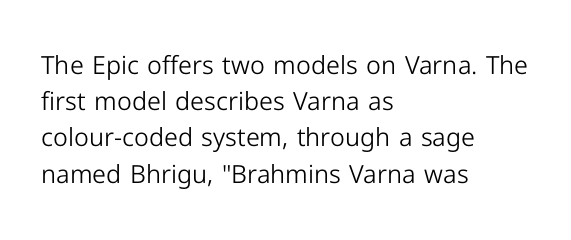
Q: Is the text bold? A: No.
Q: Is the text italic (slanted)? A: No, it is upright.
Q: Is the text underlined? A: No.
Q: How is the paragraph aligned? A: Left-aligned.
Q: Is the spacing between letters normal or unusually wide? A: Normal.
Q: Is the spacing between lines tight, normal or loose? A: Normal.
